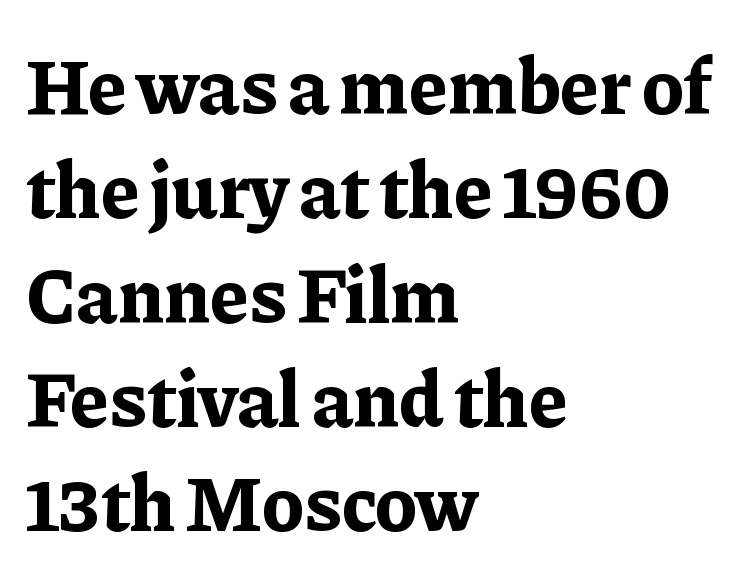
Any mark beneath the type? The region is blank. The vertical gap from one line to the next is medium. The typeface chosen for these lines features serifs. Posture: vertical.
